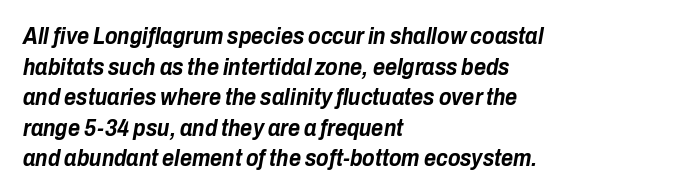
Q: Is the text bold? A: Yes.
Q: Is the text italic (slanted)? A: Yes, it leans right by about 10 degrees.
Q: Is the text underlined? A: No.
Q: How is the paragraph aligned? A: Left-aligned.
Q: Is the spacing between letters normal or unusually wide? A: Normal.
Q: Is the spacing between lines tight, normal or loose? A: Normal.
